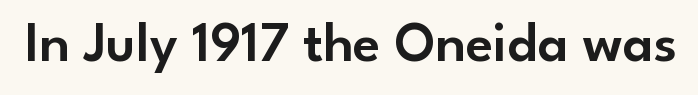
The image shows 56 px sans-serif type, upright; set normal letter spacing, not underlined; low stroke contrast and a small x-height.
